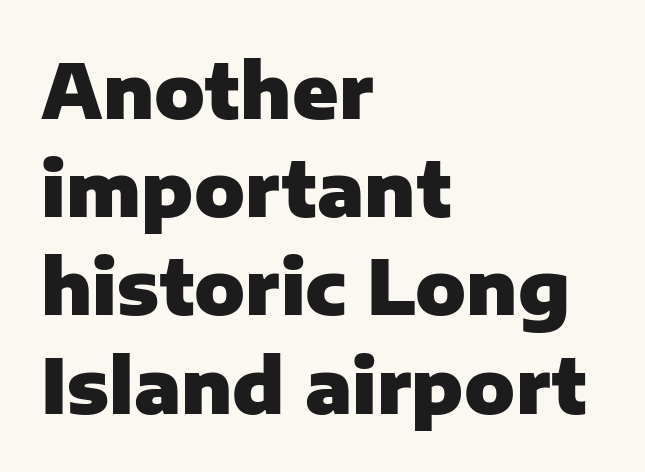
Q: Is the text bold? A: Yes.
Q: Is the text italic (slanted)? A: No, it is upright.
Q: Is the typeface a serif or a sans-serif typeface? A: Sans-serif.
Q: Is the text underlined? A: No.
Q: How is the paragraph aligned? A: Left-aligned.
Q: Is the spacing between letters normal or unusually wide? A: Normal.
Q: Is the spacing between lines tight, normal or loose? A: Normal.
Q: Width (condensed, normal, or wide)? A: Normal.
Q: Stroke contrast? A: Low.
Q: x-height? A: Medium.
Q: Monospaced? A: No.
